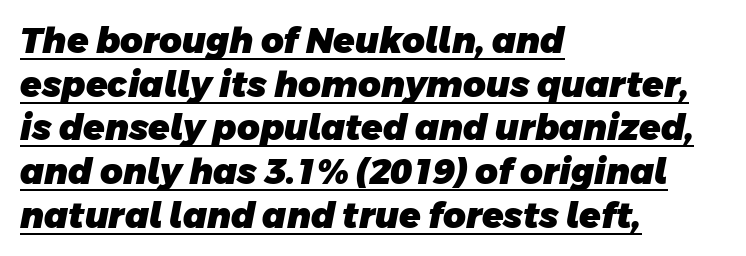
{"serif": "no", "bold": "yes", "weight": "heavy", "width": "normal", "stroke_contrast": "low", "x_height": "large", "monospaced": "no", "underline": "yes", "align": "left", "line_spacing": "normal", "line_spacing_ratio": 1.25, "letter_spacing": "normal", "letter_spacing_em": 0.0, "glyph_px": 35}
